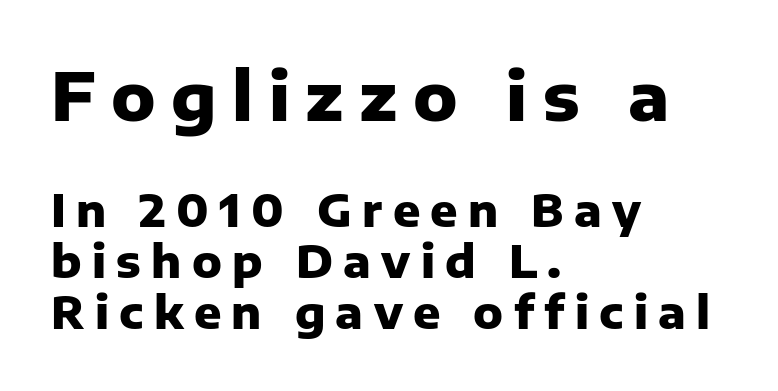
The image shows 67 px heavy sans-serif type, upright; set left-aligned, tight line spacing (1.13x), unusually wide letter spacing (+0.23 em), not underlined; the first (top) block is 1.49x larger; low stroke contrast and a medium x-height.
